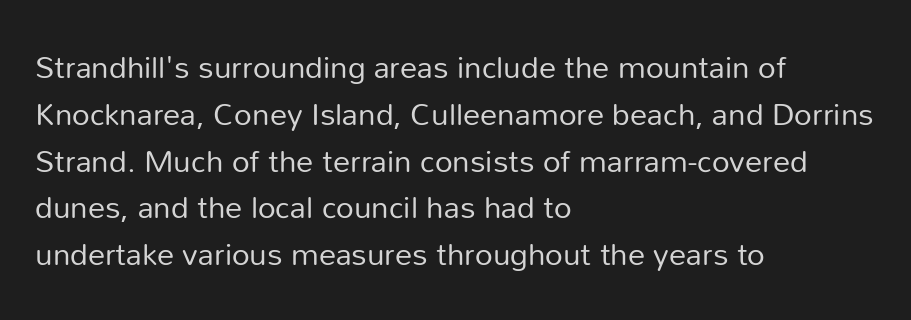
The image shows 31 px regular-weight sans-serif type, upright; set left-aligned, normal line spacing (1.51x), normal letter spacing, not underlined; low stroke contrast and a medium x-height.
